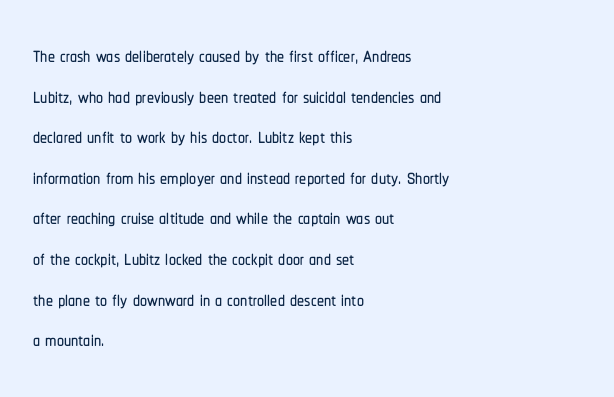
These lines are set flush left with a ragged right edge. The words here are not underlined. The line texture is even and compact thanks to regular tracking. The block of text has a typical density, with ordinary space between rows. The rendering uses natural spacing where letterforms have individual widths.
